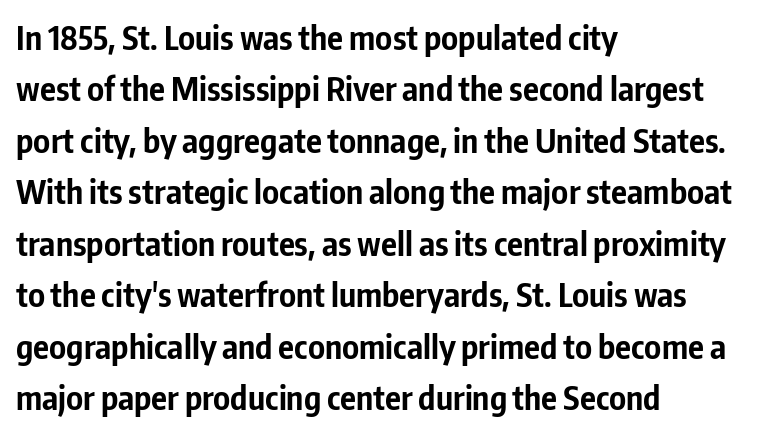
Q: Is the text bold? A: Yes.
Q: Is the text italic (slanted)? A: No, it is upright.
Q: Is the typeface a serif or a sans-serif typeface? A: Sans-serif.
Q: Is the text underlined? A: No.
Q: How is the paragraph aligned? A: Left-aligned.
Q: Is the spacing between letters normal or unusually wide? A: Normal.
Q: Is the spacing between lines tight, normal or loose? A: Normal.
Q: Width (condensed, normal, or wide)? A: Condensed.
Q: Stroke contrast? A: Low.
Q: x-height? A: Medium.
Q: Monospaced? A: No.
